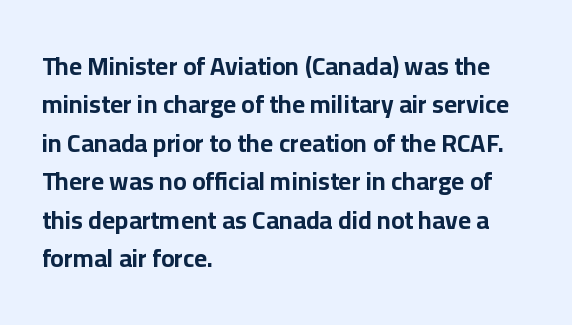
Q: Is the text bold? A: Yes.
Q: Is the text italic (slanted)? A: No, it is upright.
Q: Is the text underlined? A: No.
Q: How is the paragraph aligned? A: Left-aligned.
Q: Is the spacing between letters normal or unusually wide? A: Normal.
Q: Is the spacing between lines tight, normal or loose? A: Normal.
